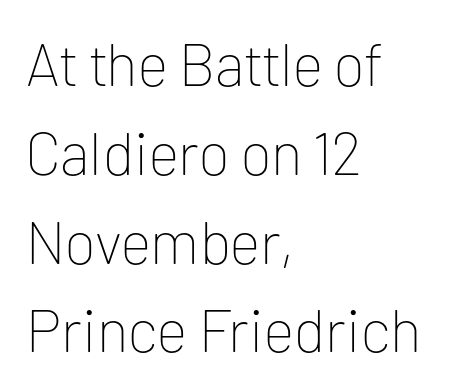
{"serif": "no", "italic": "no", "bold": "no", "weight": "thin", "width": "normal", "stroke_contrast": "low", "x_height": "medium", "monospaced": "no", "underline": "no", "align": "left", "line_spacing": "normal", "line_spacing_ratio": 1.48, "letter_spacing": "normal", "letter_spacing_em": 0.0, "glyph_px": 60}
